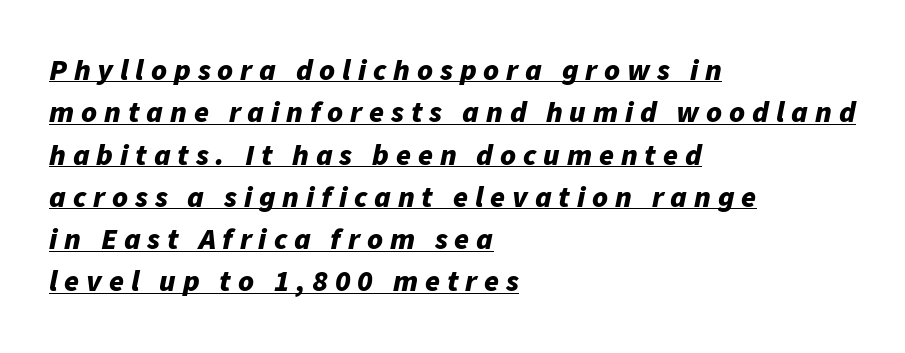
Underlining? Definitely there. Spacing between characters has been opened up far beyond the box default. Is there much room between lines? A standard amount, neither cramped nor airy. Compared with an ordinary text face, these strokes are far heavier — a full bold.
